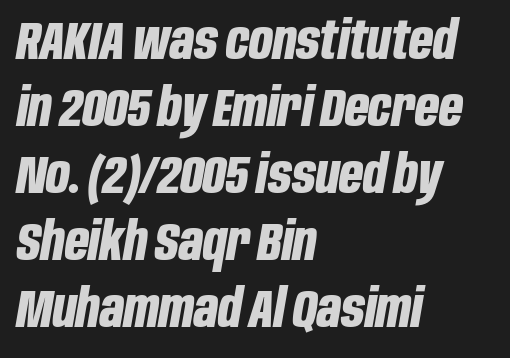
Q: Is the text bold? A: Yes.
Q: Is the text italic (slanted)? A: Yes, it leans right by about 10 degrees.
Q: Is the text underlined? A: No.
Q: How is the paragraph aligned? A: Left-aligned.
Q: Is the spacing between letters normal or unusually wide? A: Normal.
Q: Is the spacing between lines tight, normal or loose? A: Normal.
Q: Width (condensed, normal, or wide)? A: Condensed.
Q: Stroke contrast? A: Low.
Q: x-height? A: Large.
Q: Monospaced? A: No.
